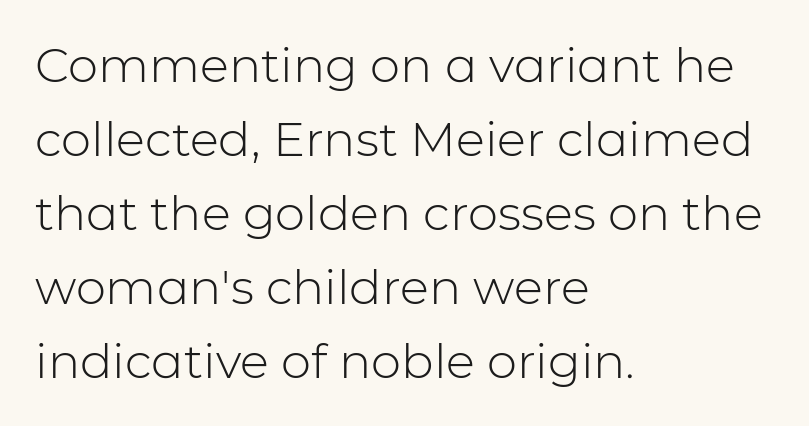
{"serif": "no", "italic": "no", "bold": "no", "weight": "light", "width": "normal", "stroke_contrast": "low", "x_height": "medium", "monospaced": "no", "underline": "no", "align": "left", "line_spacing": "normal", "line_spacing_ratio": 1.54, "letter_spacing": "normal", "letter_spacing_em": 0.0, "glyph_px": 48}
